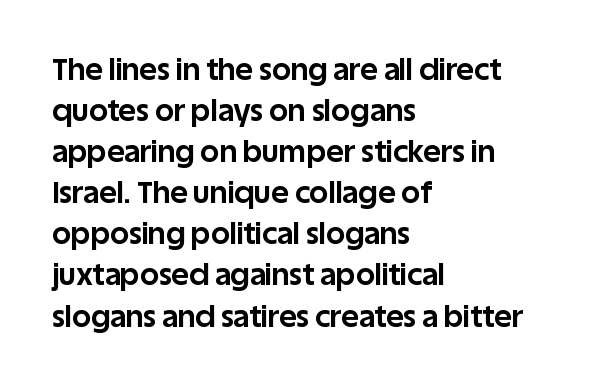
{"serif": "no", "italic": "no", "bold": "yes", "weight": "bold", "width": "normal", "stroke_contrast": "low", "x_height": "large", "monospaced": "no", "underline": "no", "align": "left", "line_spacing": "normal", "line_spacing_ratio": 1.37, "letter_spacing": "normal", "letter_spacing_em": 0.0, "glyph_px": 30}
